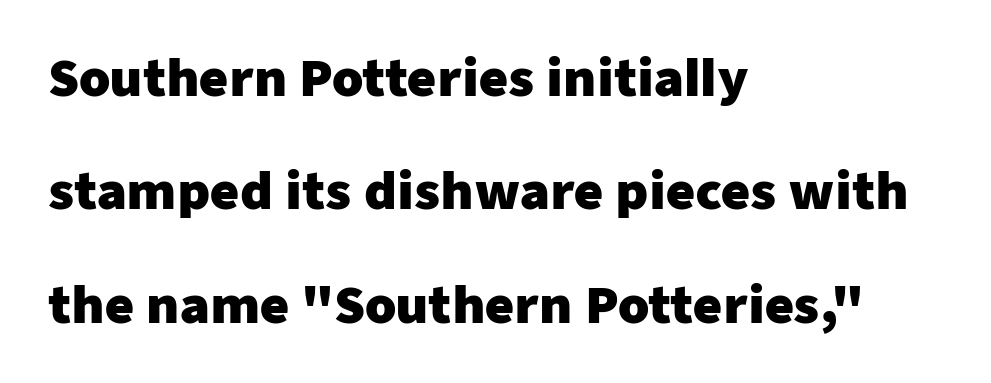
The rendering uses a large line-height, opening up the rows. Character widths vary here, with narrow letters taking less room than wide ones. The passage shown is emphatically bold. Typeset ragged right — the left edge is the straight one.
